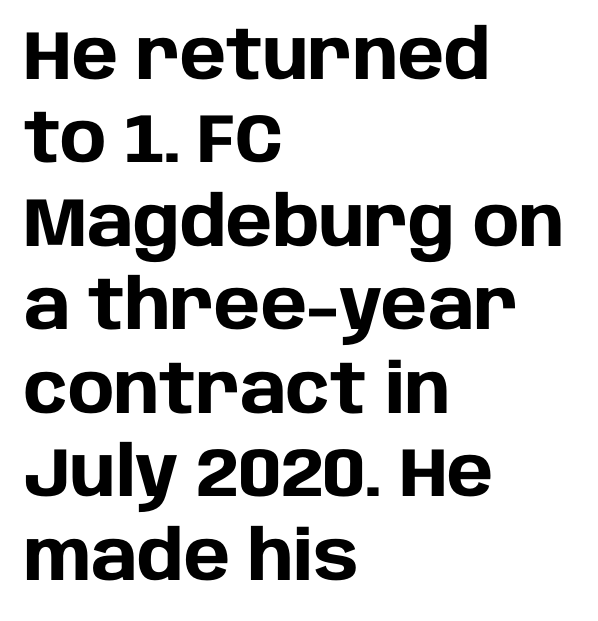
{"serif": "no", "italic": "no", "bold": "yes", "weight": "heavy", "width": "normal", "stroke_contrast": "low", "x_height": "large", "monospaced": "no", "underline": "no", "align": "left", "line_spacing_ratio": 1.21, "letter_spacing": "normal", "letter_spacing_em": 0.0, "glyph_px": 69}
